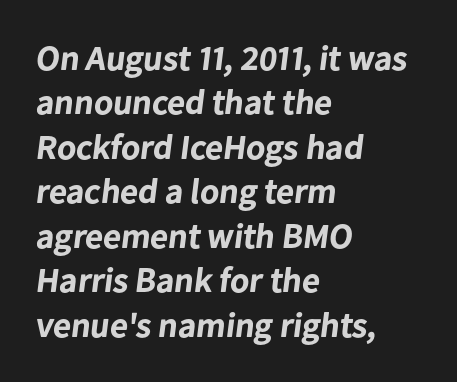
Q: Is the text bold? A: Yes.
Q: Is the typeface a serif or a sans-serif typeface? A: Sans-serif.
Q: Is the text underlined? A: No.
Q: How is the paragraph aligned? A: Left-aligned.
Q: Is the spacing between letters normal or unusually wide? A: Normal.
Q: Is the spacing between lines tight, normal or loose? A: Normal.
Q: Width (condensed, normal, or wide)? A: Normal.
Q: Stroke contrast? A: Low.
Q: x-height? A: Medium.
Q: Monospaced? A: No.
